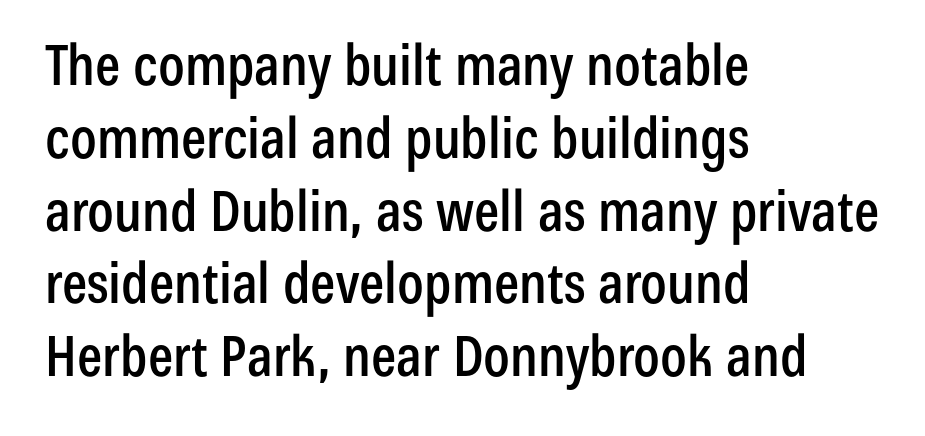
Character widths vary here, with narrow letters taking less room than wide ones. The zone under the glyphs is completely vacant. Quick note: interline space is typical. Glyph-to-glyph distance matches everyday printed text. Notice how the stems are strictly vertical — no italics here. A sans-serif font was chosen for this passage.
